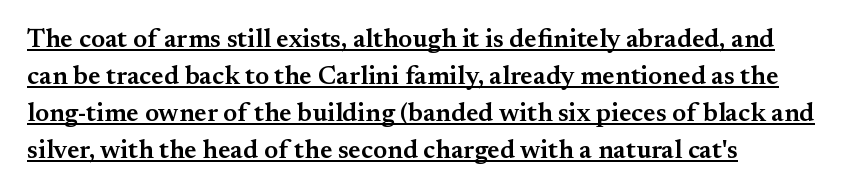
Does the lettering tilt? It doesn't — this is upright. Each line of the rendering has a horizontal stroke beneath the glyphs. The horizontal fit of the characters is conventional and even. Interline gaps are of average width in this sample. The rendering uses a semibold face; strokes are thickened but not to full bold.
